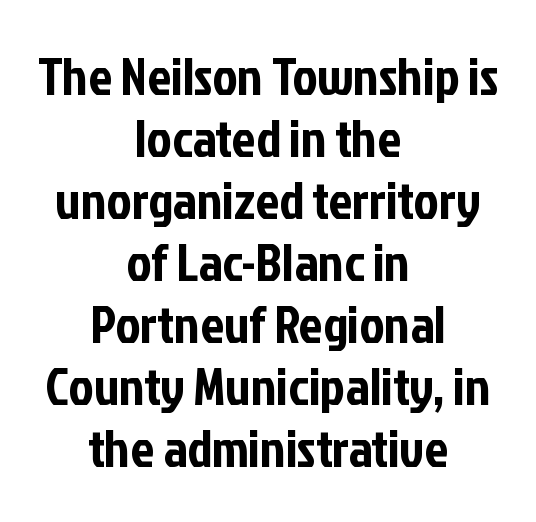
{"serif": "no", "italic": "no", "width": "condensed", "stroke_contrast": "low", "x_height": "medium", "monospaced": "no", "underline": "no", "align": "center", "line_spacing_ratio": 1.17, "letter_spacing": "normal", "letter_spacing_em": 0.0, "glyph_px": 53}
